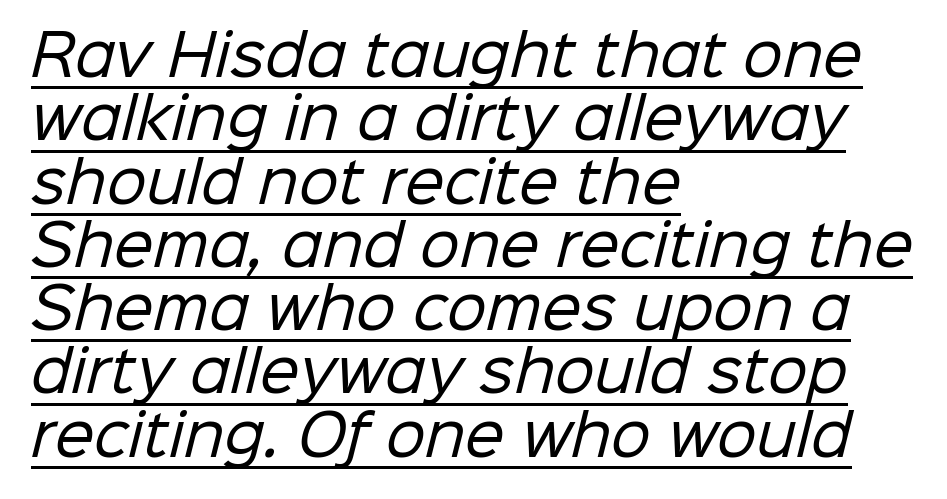
The image shows 56 px regular-weight sans-serif type; set left-aligned, tight line spacing (1.13x), normal letter spacing, underlined; low stroke contrast and a medium x-height.
